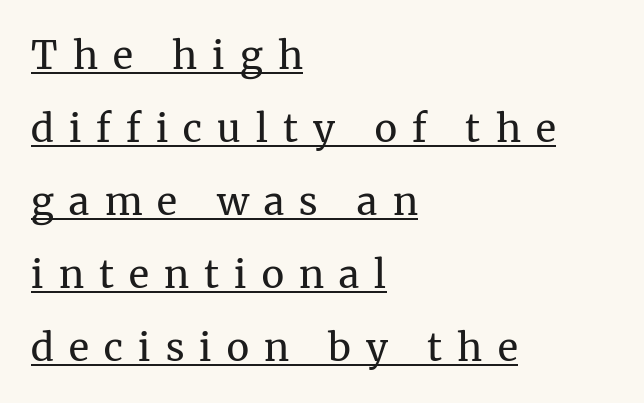
The image shows 38 px regular-weight serif type, upright; set left-aligned, loose line spacing (1.92x), unusually wide letter spacing (+0.4 em), underlined; medium stroke contrast and a medium x-height.
